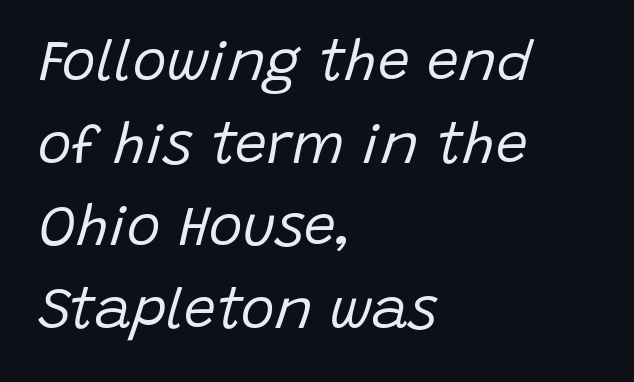
The image shows 57 px regular-weight type, italic (leaning right); set left-aligned, normal line spacing (1.45x), normal letter spacing, not underlined; low stroke contrast and a large x-height.
